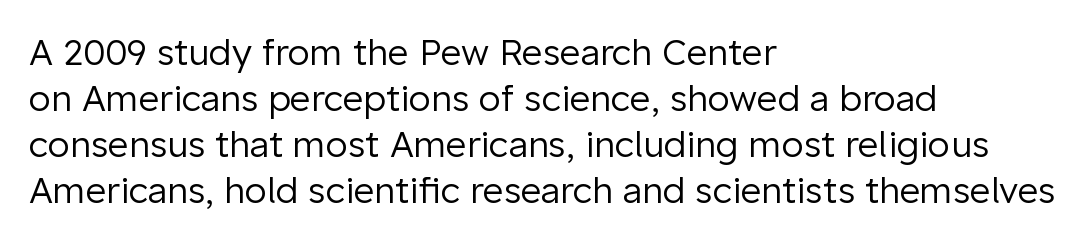
The image shows 36 px regular-weight sans-serif type, upright; set left-aligned, normal line spacing (1.28x), normal letter spacing, not underlined; low stroke contrast and a medium x-height.
